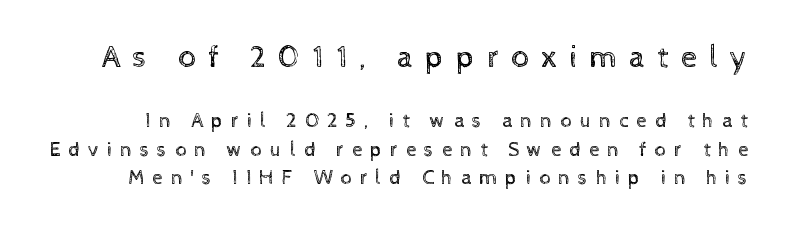
The image shows 32 px regular-weight type, upright; set normal line spacing (1.36x), unusually wide letter spacing (+0.37 em), not underlined; the first (top) block is 1.52x larger; a medium x-height.
